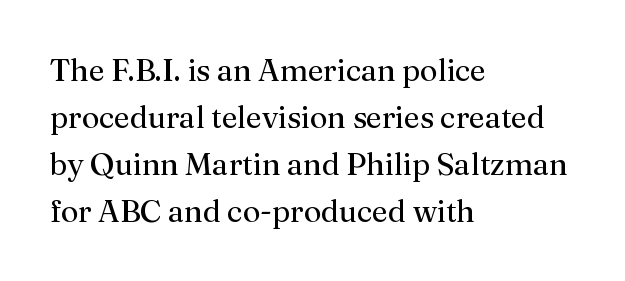
The image shows 31 px regular-weight serif type, upright; set left-aligned, normal line spacing (1.52x), normal letter spacing, not underlined; medium stroke contrast and a medium x-height.
